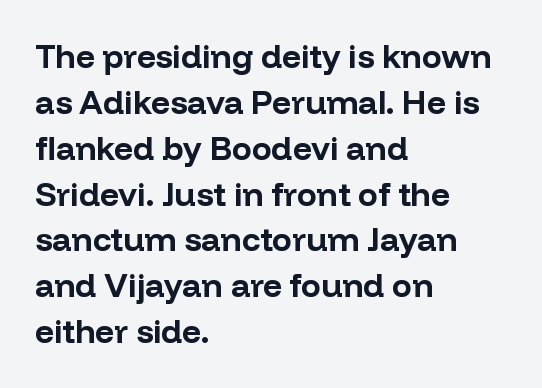
{"serif": "no", "italic": "no", "bold": "yes", "weight": "bold", "width": "normal", "stroke_contrast": "low", "x_height": "medium", "monospaced": "no", "underline": "no", "align": "left", "line_spacing": "normal", "line_spacing_ratio": 1.39, "letter_spacing": "normal", "letter_spacing_em": 0.0, "glyph_px": 33}
